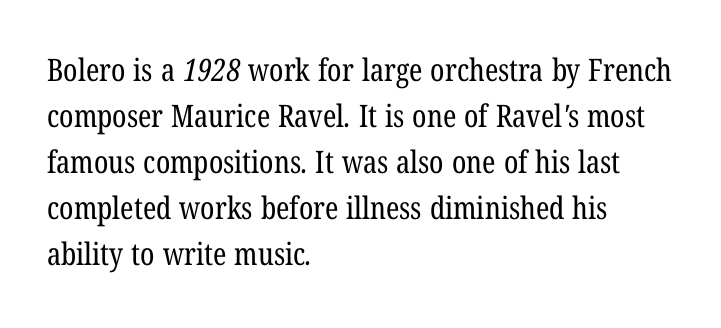
The text was rendered using a seriffed face with decorative stroke endings. The setting favours the left margin, as ordinary paragraphs usually do. The baseline area is clear. No extra tracking has been applied to these lines. Do the characters align in a grid? No, the font is proportional. Interline gaps are of average width in this sample.
